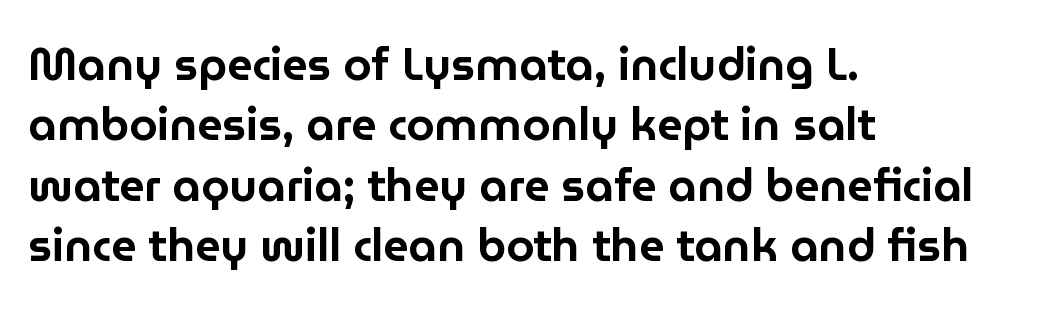
Only glyphs here, with clear space below each row. Is this a fixed-width face? No — the glyphs have proportional, varying widths. Nothing unusual about the tracking: characters are spaced as the font intends. Line starts are locked; line ends wander. Every stem runs plumb, perpendicular to the baseline. You can tell from the bare stems that sans-serif type was used.
